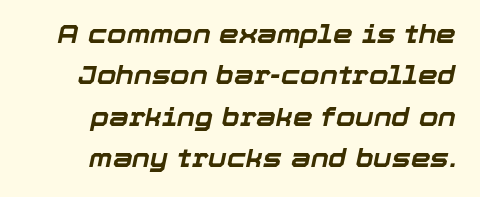
The image shows 25 px bold type, italic (leaning right); set right-aligned, normal line spacing (1.66x), normal letter spacing, not underlined.
